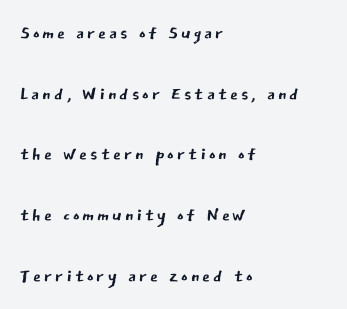
{"italic": "no", "bold": "no", "underline": "no", "align": "left", "line_spacing": "loose", "line_spacing_ratio": 2.43, "glyph_px": 25}
